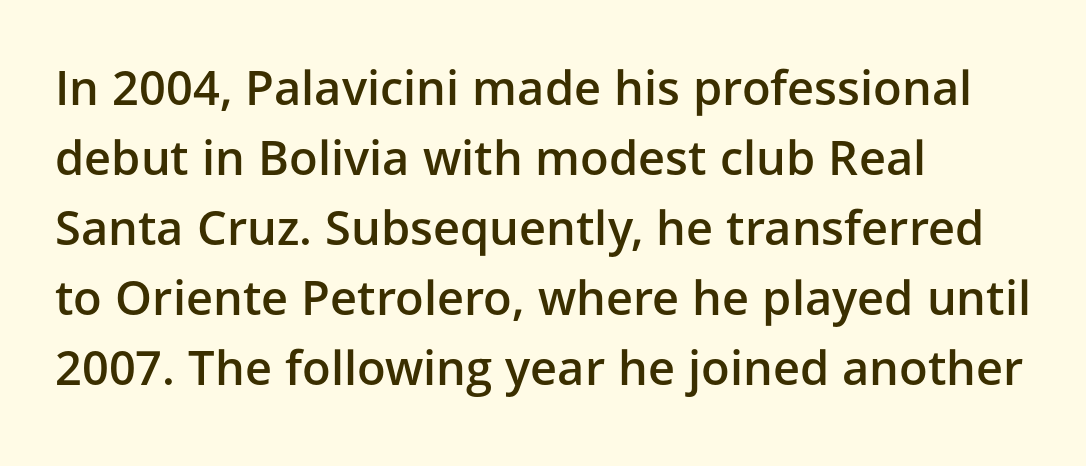
The image shows 47 px semibold sans-serif type, upright; set left-aligned, normal line spacing (1.49x), normal letter spacing, not underlined; low stroke contrast and a medium x-height.
